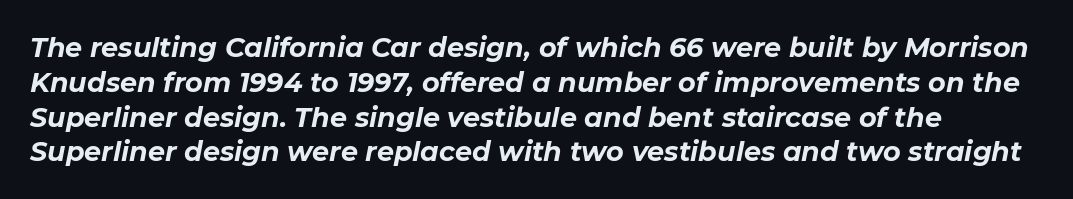
Q: Is the text bold? A: Yes.
Q: Is the text italic (slanted)? A: Yes, it leans right by about 11 degrees.
Q: Is the text underlined? A: No.
Q: Is the spacing between letters normal or unusually wide? A: Normal.
Q: Is the spacing between lines tight, normal or loose? A: Normal.
